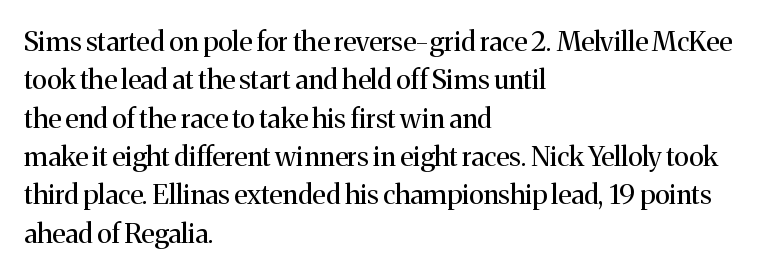
Q: Is the text bold? A: No.
Q: Is the text italic (slanted)? A: No, it is upright.
Q: Is the text underlined? A: No.
Q: How is the paragraph aligned? A: Left-aligned.
Q: Is the spacing between letters normal or unusually wide? A: Normal.
Q: Is the spacing between lines tight, normal or loose? A: Normal.
